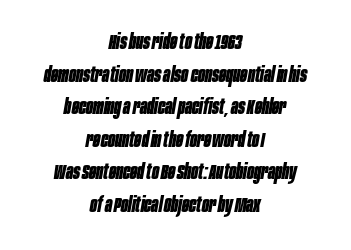
The image shows 21 px bold type, italic (leaning right); set centered, normal line spacing (1.55x), normal letter spacing, not underlined.
